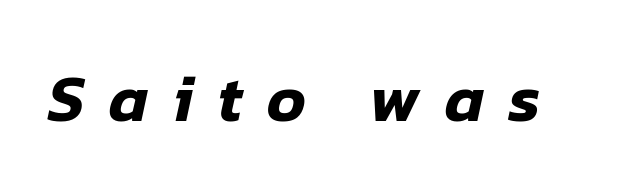
The image shows 66 px text type, italic (leaning right); set unusually wide letter spacing (+0.37 em), not underlined; low stroke contrast and a medium x-height.
